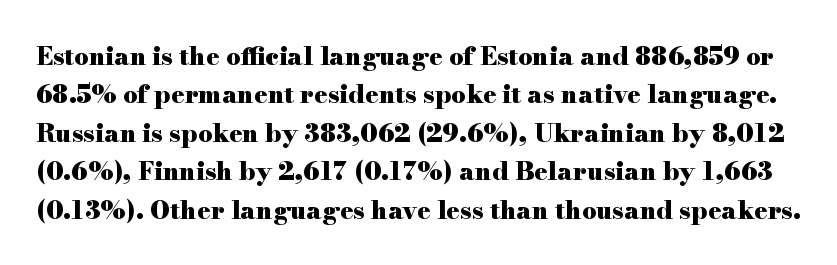
Q: Is the text bold? A: Yes.
Q: Is the text italic (slanted)? A: No, it is upright.
Q: Is the text underlined? A: No.
Q: Is the spacing between letters normal or unusually wide? A: Normal.
Q: Is the spacing between lines tight, normal or loose? A: Normal.
